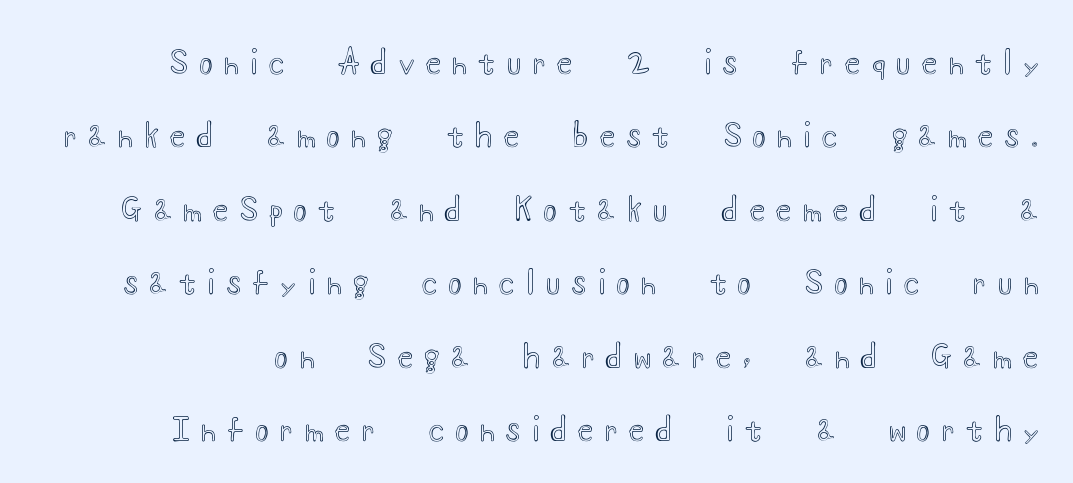
Q: Is the text italic (slanted)? A: No, it is upright.
Q: Is the text underlined? A: No.
Q: Is the spacing between letters normal or unusually wide? A: Unusually wide.
Q: Is the spacing between lines tight, normal or loose? A: Loose.
Q: Width (condensed, normal, or wide)? A: Wide.
Q: x-height? A: Small.
Q: Monospaced? A: No.
